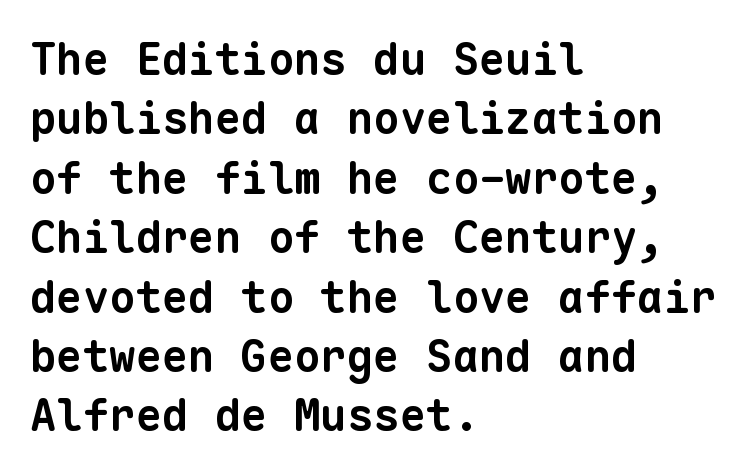
{"serif": "no", "bold": "yes", "weight": "bold", "width": "normal", "stroke_contrast": "low", "x_height": "medium", "monospaced": "yes", "underline": "no", "align": "left", "line_spacing": "normal", "line_spacing_ratio": 1.35, "letter_spacing": "normal", "letter_spacing_em": 0.0, "glyph_px": 44}
